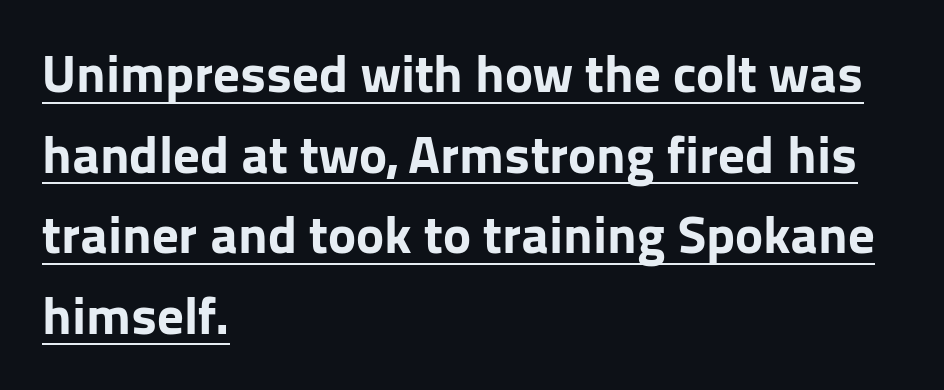
The rendering anchors every line to the left-hand side. Letter spacing: default. Underline: present. Stroke terminals: plain, sans-serif. On the weight axis this lands at bold, roughly 700. When letters stand straight like this, we call the style roman or upright.
